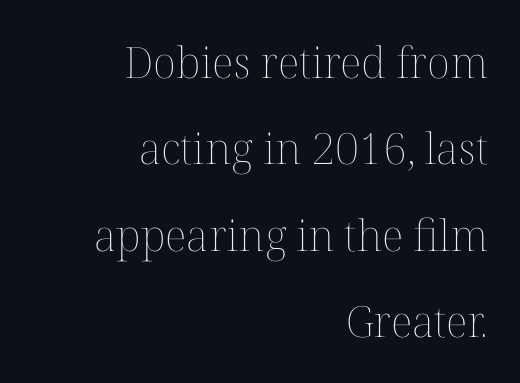
{"italic": "no", "bold": "no", "weight": "thin", "width": "normal", "stroke_contrast": "medium", "x_height": "medium", "monospaced": "no", "underline": "no", "align": "right", "line_spacing": "loose", "line_spacing_ratio": 2.01, "letter_spacing": "normal", "letter_spacing_em": 0.0, "glyph_px": 43}
